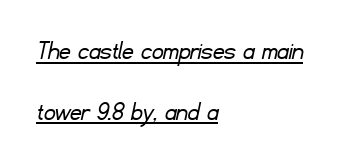
No extra tracking has been applied to these lines. The typesetting does not lean heavy: it is not bold. Rows of type keep a wide berth in the vertical direction. Beneath each row of characters lies a ruled line.
